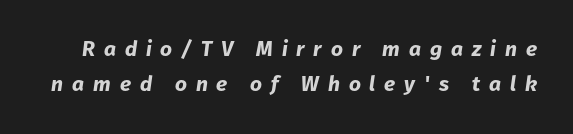
The glyphs are unaccompanied by any horizontal stroke below them. The font's italic variant was chosen for this text. Tracking here is generous; glyphs stand well apart from one another. The letters are bold, with thick, heavy strokes. Vertically, the passage feels balanced, rows spaced as you'd expect.
